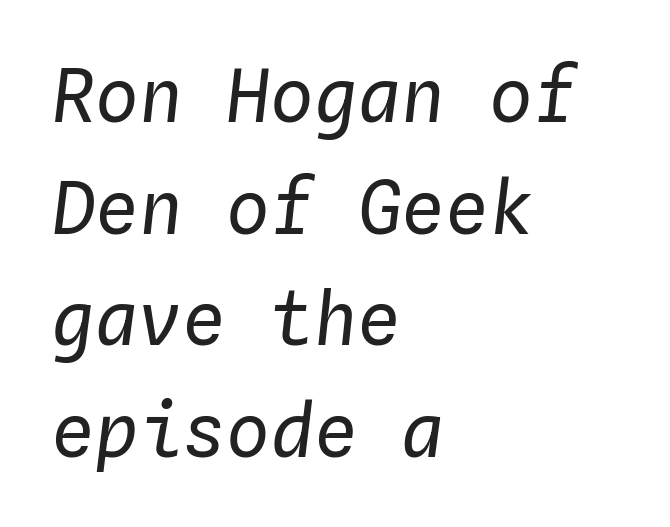
{"italic": "yes", "lean": "right", "slant_degrees": 4, "bold": "no", "weight": "regular", "width": "normal", "stroke_contrast": "low", "x_height": "medium", "monospaced": "yes", "underline": "no", "align": "left", "line_spacing": "normal", "line_spacing_ratio": 1.53, "letter_spacing": "normal", "letter_spacing_em": 0.0, "glyph_px": 73}
